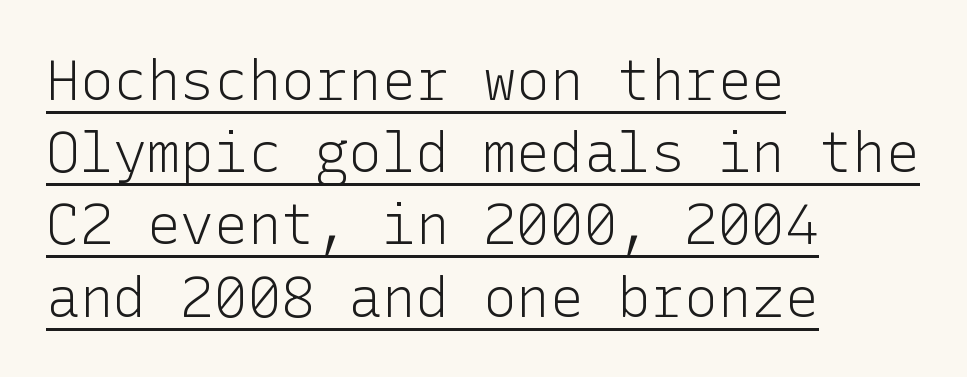
{"serif": "no", "italic": "no", "bold": "no", "weight": "light", "width": "normal", "stroke_contrast": "low", "x_height": "medium", "underline": "yes", "align": "left", "line_spacing": "normal", "line_spacing_ratio": 1.29, "letter_spacing": "normal", "letter_spacing_em": 0.0, "glyph_px": 56}
